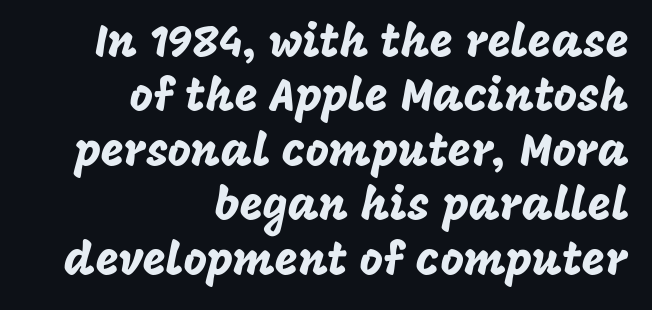
Q: Is the text italic (slanted)? A: Yes.
Q: Is the typeface a serif or a sans-serif typeface? A: Sans-serif.
Q: Is the text underlined? A: No.
Q: How is the paragraph aligned? A: Right-aligned.
Q: Is the spacing between letters normal or unusually wide? A: Normal.
Q: Width (condensed, normal, or wide)? A: Normal.
Q: Stroke contrast? A: Low.
Q: x-height? A: Large.
Q: Monospaced? A: No.
